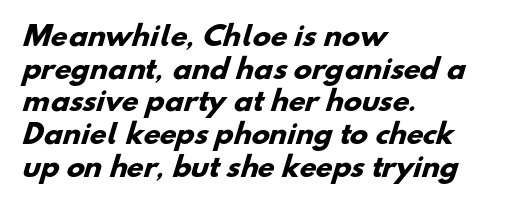
The image shows 27 px bold type; set left-aligned, line spacing 1.21x, normal letter spacing, not underlined.
